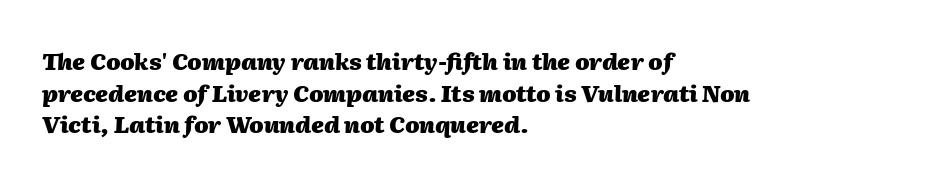
Baseline-to-baseline distance is the conventional proportion of letter height. The rendering anchors every line to the left-hand side. Descender tails drop into unmarked territory. Letter spacing: default. Compared with ordinary roman type, these characters are visibly tilted.
